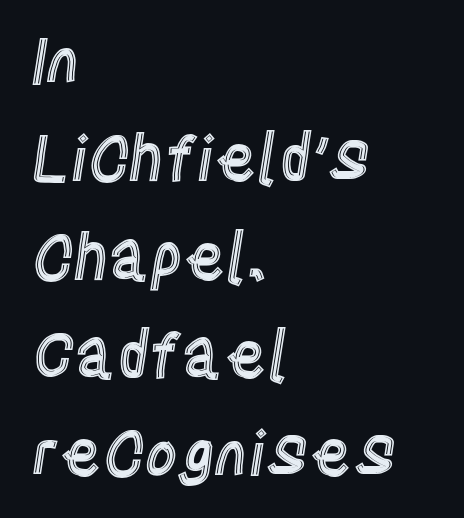
Q: Is the text italic (slanted)? A: Yes.
Q: Is the text underlined? A: No.
Q: How is the paragraph aligned? A: Left-aligned.
Q: Is the spacing between letters normal or unusually wide? A: Normal.
Q: Is the spacing between lines tight, normal or loose? A: Normal.
Q: Width (condensed, normal, or wide)? A: Condensed.
Q: x-height? A: Large.
Q: Monospaced? A: No.
